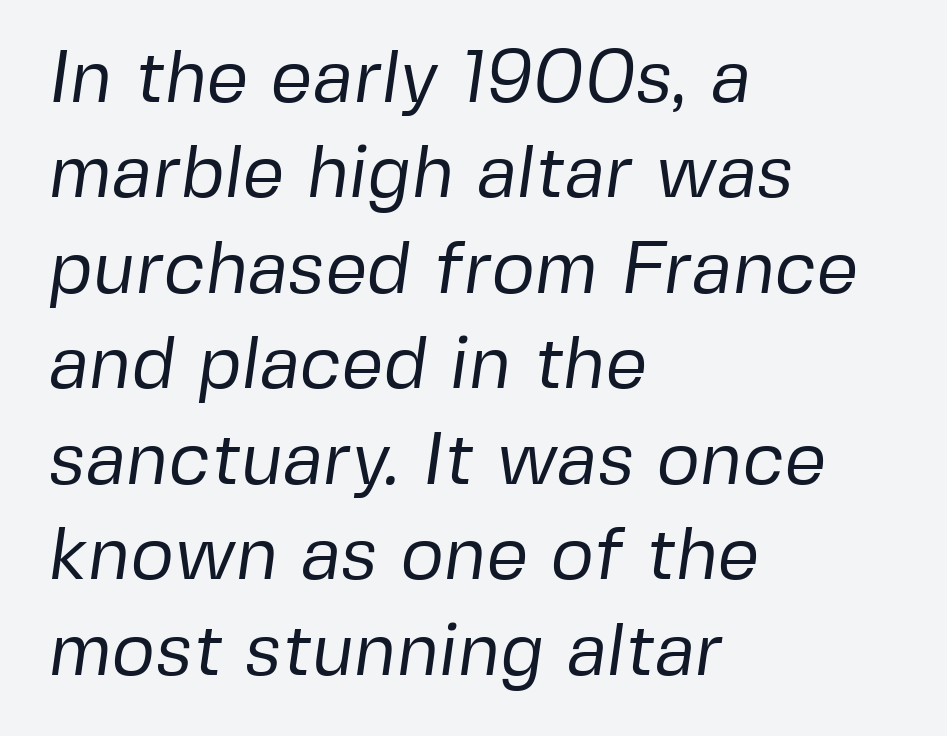
Here the designer chose a conventional face with non-uniform glyph widths. Visually the block forms a straight wall on the left and a jagged coastline on the right. In terms of letterspacing, this is plain default setting. The line-height multiplier appears to be the usual default.
